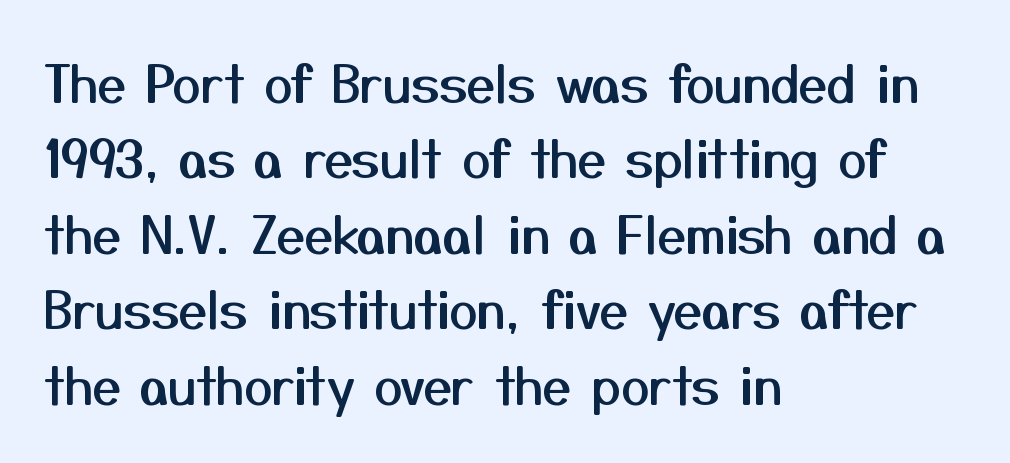
{"serif": "no", "italic": "no", "width": "normal", "stroke_contrast": "medium", "x_height": "medium", "monospaced": "no", "underline": "no", "align": "left", "line_spacing": "normal", "line_spacing_ratio": 1.48, "letter_spacing": "normal", "letter_spacing_em": 0.0, "glyph_px": 51}
